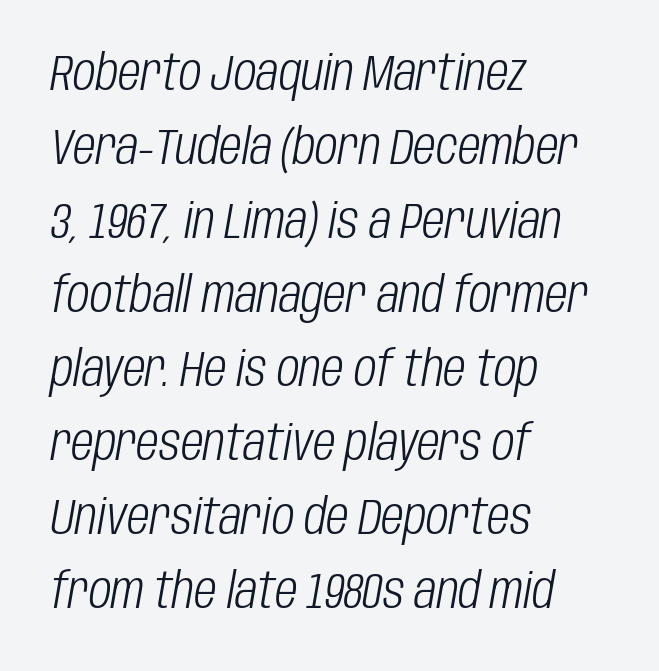
Line starts are locked; line ends wander. The letters look calm and open, with moderate or lighter stems. Spacing verdict: proportional, widths tailored to each character. When letters slant like this, we call the style italic. If you measured baseline to baseline, you'd find a middling distance.
